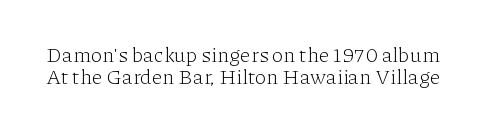
{"italic": "no", "bold": "no", "underline": "no", "line_spacing": "tight", "line_spacing_ratio": 1.05, "letter_spacing": "normal", "letter_spacing_em": 0.0, "glyph_px": 21}
